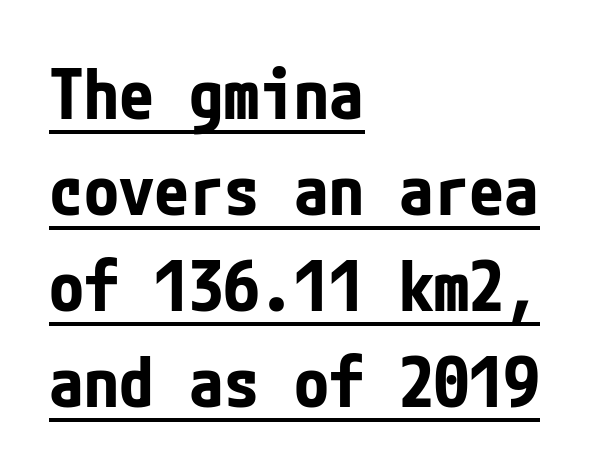
The image shows 70 px bold, condensed sans-serif type, upright; set left-aligned, normal line spacing (1.37x), normal letter spacing, underlined; low stroke contrast and a medium x-height.
